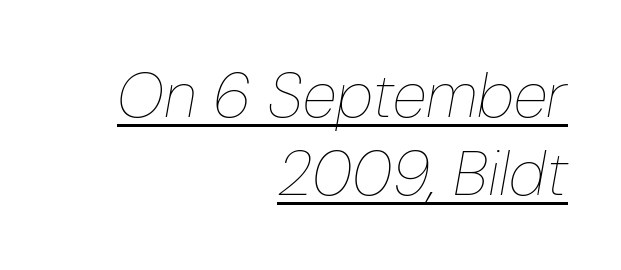
Q: Is the text bold? A: No.
Q: Is the text italic (slanted)? A: Yes, it leans right by about 10 degrees.
Q: Is the text underlined? A: Yes.
Q: How is the paragraph aligned? A: Right-aligned.
Q: Is the spacing between letters normal or unusually wide? A: Normal.
Q: Width (condensed, normal, or wide)? A: Condensed.
Q: Stroke contrast? A: Low.
Q: x-height? A: Medium.
Q: Monospaced? A: No.
